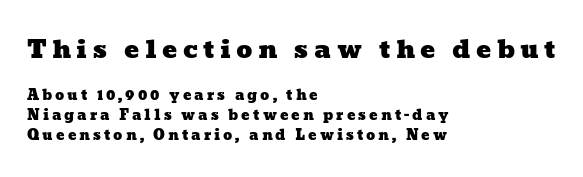
Here the glyphs are tracked loosely, breaking word shapes into spaced letters. Notice how the passage keeps a crisp vertical edge on the left only. Between these two stacked blocks, the higher one wins on size. Plain, unruled lines of type. How would I describe the line gaps? Plain and ordinary.
